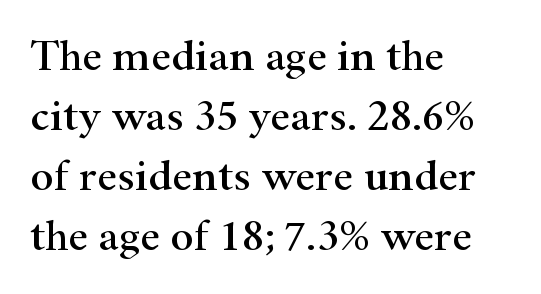
Typographically, this falls in the serif category. This block has exactly the height ordinary leading produces. Lines of text with bare space underneath. Observe the ordinary spacing: letters are neighbours, not strangers.
